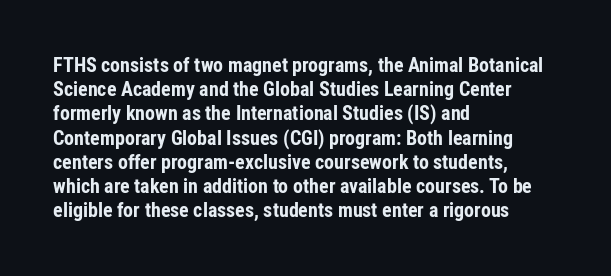
The image shows 20 px bold type, upright; set left-aligned, line spacing 1.21x, normal letter spacing, not underlined.
